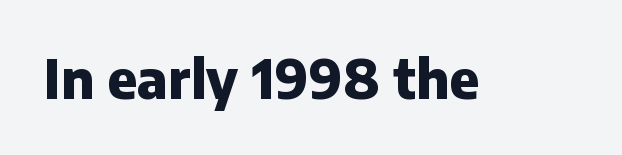
The image shows 53 px heavy sans-serif type, upright; set normal letter spacing, not underlined; low stroke contrast and a medium x-height.
